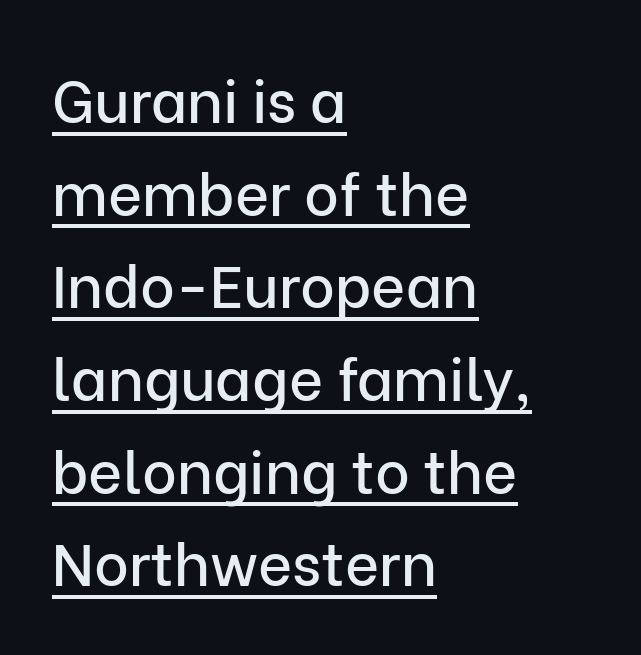
{"serif": "no", "italic": "no", "width": "normal", "stroke_contrast": "low", "x_height": "medium", "monospaced": "no", "underline": "yes", "align": "left", "line_spacing": "normal", "line_spacing_ratio": 1.57, "letter_spacing": "normal", "letter_spacing_em": 0.0, "glyph_px": 59}
